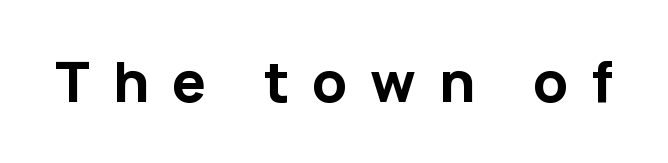
Ordinary non-slanted type is in use. The passage shown is emphatically bold. The line texture is sparse and dotted thanks to wide tracking. Nothing sits at the stroke ends, so this counts as sans-serif.
